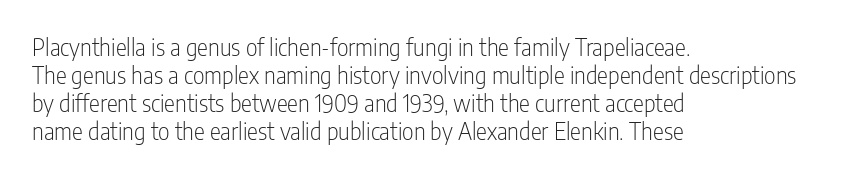
The image shows 23 px text type, upright; set left-aligned, line spacing 1.22x, normal letter spacing, not underlined.
